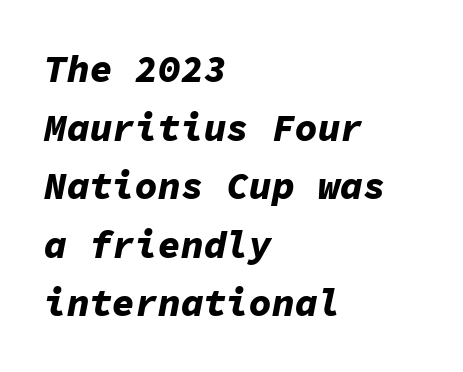
{"italic": "yes", "lean": "right", "slant_degrees": 11, "bold": "yes", "weight": "bold", "width": "normal", "stroke_contrast": "low", "x_height": "medium", "monospaced": "yes", "underline": "no", "align": "left", "line_spacing": "normal", "line_spacing_ratio": 1.54, "letter_spacing": "normal", "letter_spacing_em": 0.0, "glyph_px": 38}
